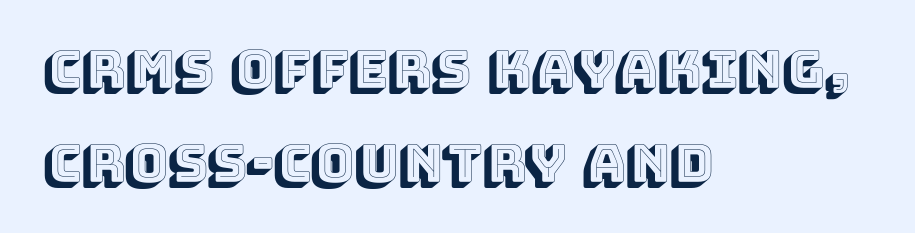
The passage shown is not underscored anywhere. The type sits square on the baseline with zero lean. This sample has the flowing, uneven cadence of proportional lettering. The paragraph has a hard left edge and a soft right edge. This sample uses plain, unmodified letter spacing.
